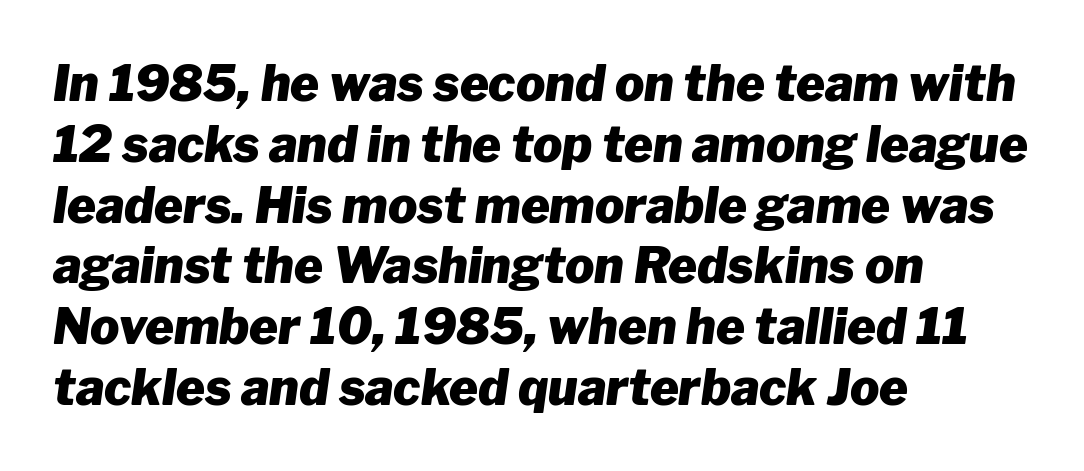
{"italic": "yes", "lean": "right", "slant_degrees": 8, "bold": "yes", "weight": "heavy", "width": "normal", "stroke_contrast": "low", "x_height": "medium", "monospaced": "no", "underline": "no", "align": "left", "line_spacing_ratio": 1.24, "letter_spacing": "normal", "letter_spacing_em": 0.0, "glyph_px": 49}
